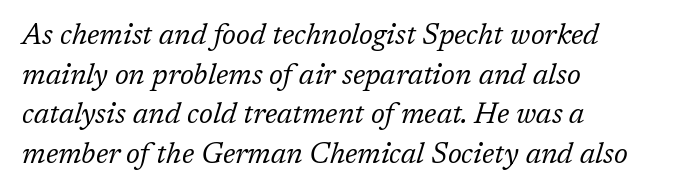
Q: Is the text bold? A: No.
Q: Is the text italic (slanted)? A: Yes, it leans right by about 17 degrees.
Q: Is the typeface a serif or a sans-serif typeface? A: Serif.
Q: Is the text underlined? A: No.
Q: How is the paragraph aligned? A: Left-aligned.
Q: Is the spacing between letters normal or unusually wide? A: Normal.
Q: Is the spacing between lines tight, normal or loose? A: Normal.
Q: Width (condensed, normal, or wide)? A: Normal.
Q: Stroke contrast? A: Low.
Q: x-height? A: Medium.
Q: Monospaced? A: No.
